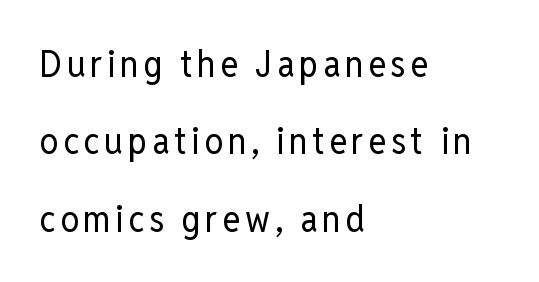
{"serif": "no", "italic": "no", "bold": "no", "weight": "regular", "width": "condensed", "stroke_contrast": "low", "x_height": "medium", "monospaced": "no", "underline": "no", "align": "left", "line_spacing": "loose", "line_spacing_ratio": 2.09, "glyph_px": 37}
